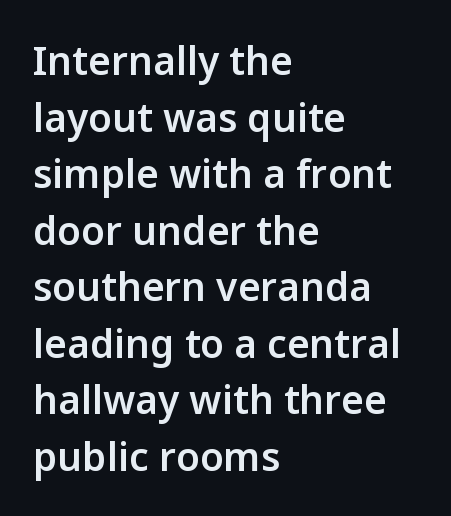
The image shows 39 px semibold sans-serif type, upright; set left-aligned, normal line spacing (1.45x), normal letter spacing, not underlined; low stroke contrast and a medium x-height.
